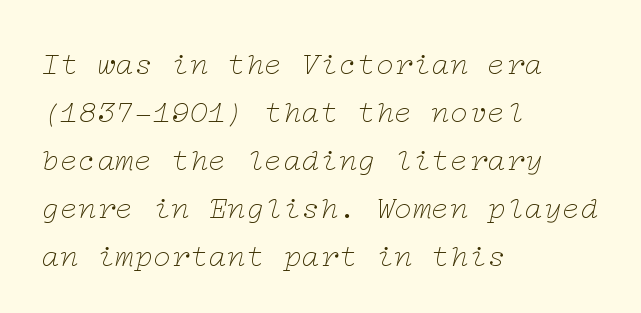
The image shows 31 px thin, wide serif type, italic (leaning right); set left-aligned, normal line spacing (1.55x), normal letter spacing, not underlined; low stroke contrast and a medium x-height.
